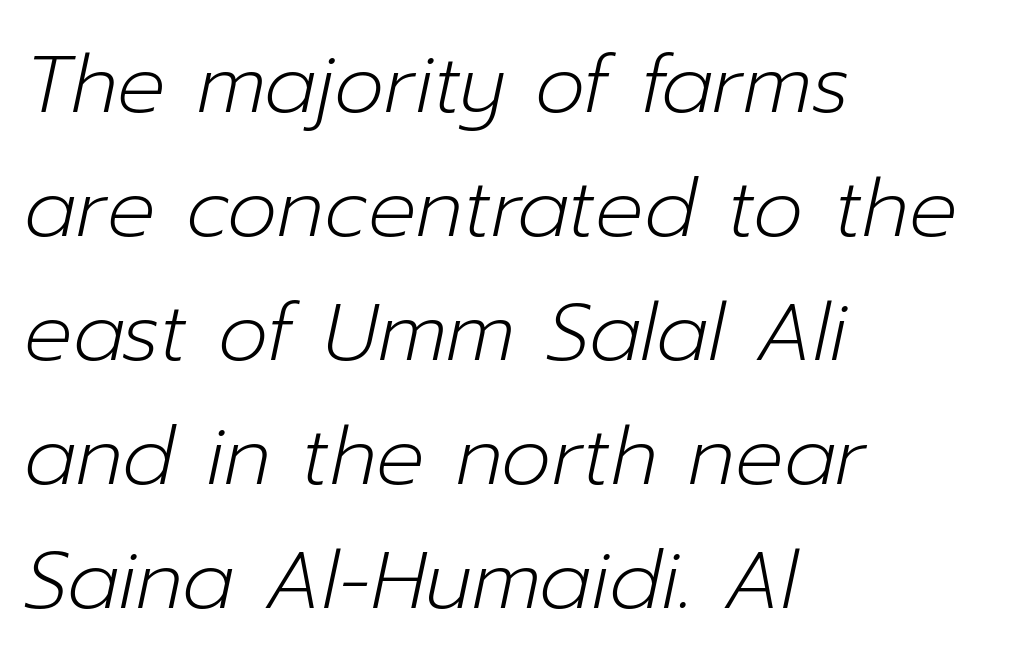
{"italic": "yes", "lean": "right", "slant_degrees": 12, "bold": "no", "weight": "light", "width": "normal", "stroke_contrast": "low", "x_height": "medium", "monospaced": "no", "underline": "no", "align": "left", "line_spacing": "normal", "line_spacing_ratio": 1.55, "letter_spacing": "normal", "letter_spacing_em": 0.0, "glyph_px": 80}
